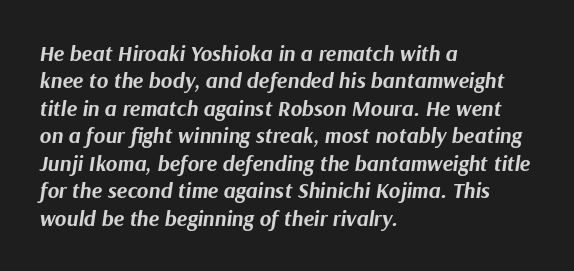
Q: Is the text bold? A: Yes.
Q: Is the text italic (slanted)? A: Yes, it leans right by about 9 degrees.
Q: Is the text underlined? A: No.
Q: How is the paragraph aligned? A: Left-aligned.
Q: Is the spacing between letters normal or unusually wide? A: Normal.
Q: Is the spacing between lines tight, normal or loose? A: Normal.
